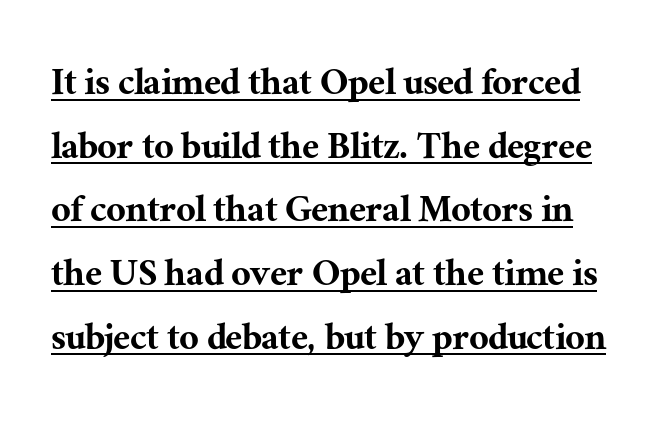
Like a heading marked for emphasis, these lines bear an underscore. Think of a printed novel: that variable character pitch is what you see here. Is there much room between lines? A standard amount, neither cramped nor airy. The font's upright variant was chosen for this text. Words appear dense and cohesive because spacing is normal. Look at the bottom of the vertical strokes: they flare into serifs here.
